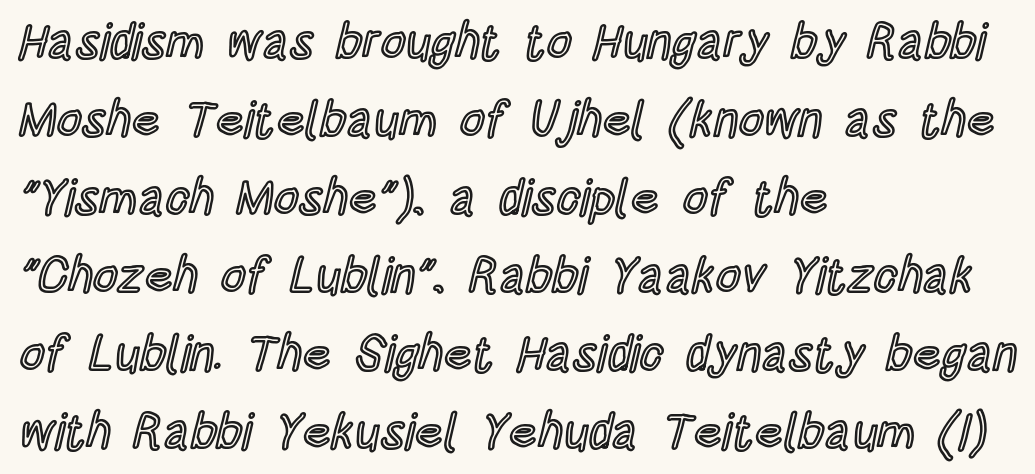
The image shows 49 px condensed type; set left-aligned, normal line spacing (1.59x), normal letter spacing, not underlined; a large x-height.
